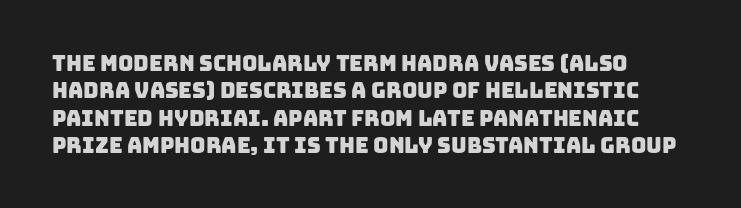
The image shows 21 px text type; set normal line spacing (1.3x), normal letter spacing, not underlined.
